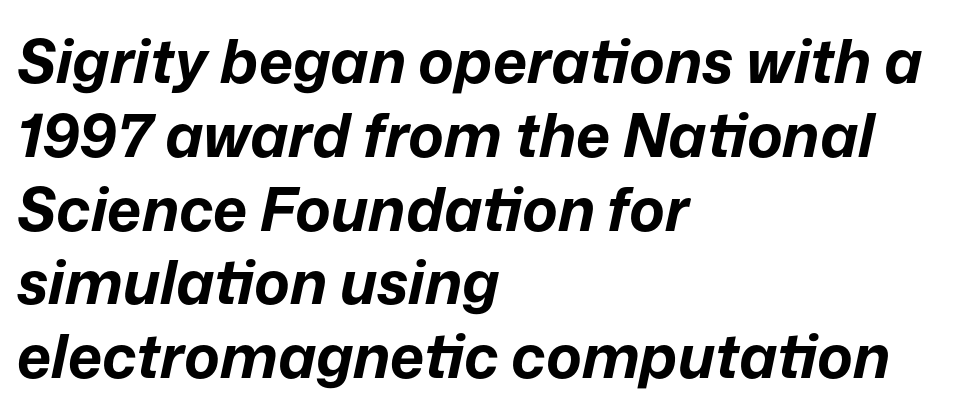
The image shows 60 px bold type, italic (leaning right); set left-aligned, line spacing 1.23x, normal letter spacing, not underlined; low stroke contrast and a medium x-height.
